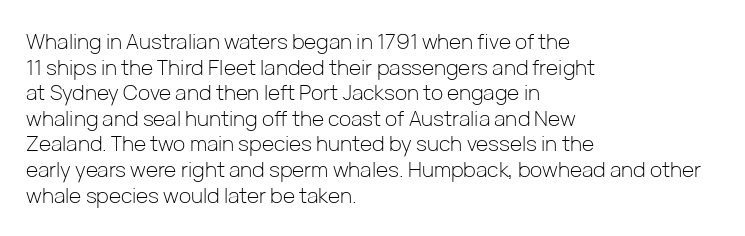
Does extra space separate the letters? No, they use regular spacing. The passage is arranged the way most books set body copy — flush left. The area under the type is left untouched. The face looks like a standard text weight, possibly lighter. Notice how the stems are strictly vertical — no italics here.
